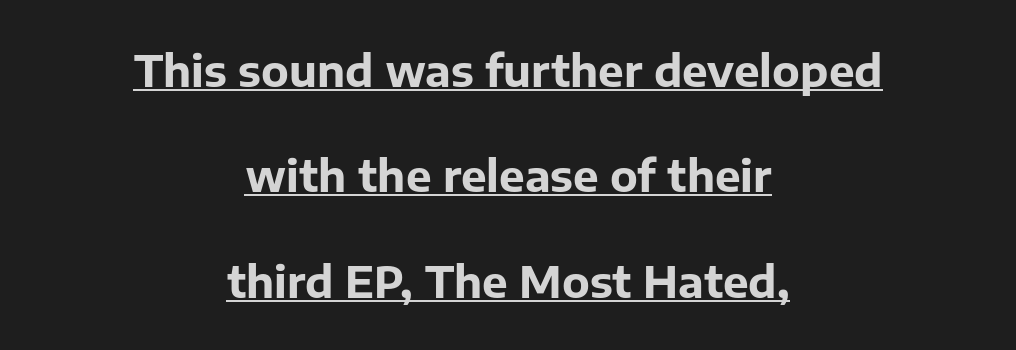
I'd describe the lettering as bold — thick and assertive. Varying glyph widths throughout — classic text-font behaviour. Neither beginnings nor endings align; midpoints do. Emphasis is given by a line drawn under the lettering. A typesetter would call this zero additional tracking. Line spacing here is loose.
